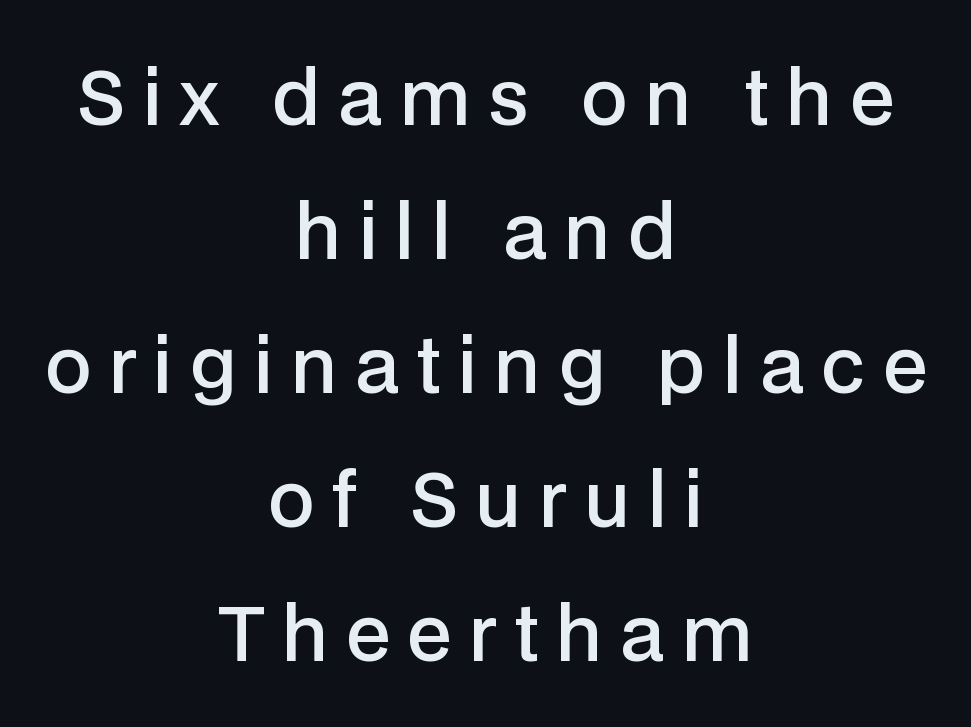
{"serif": "no", "italic": "no", "bold": "semi", "weight": "semibold", "width": "normal", "stroke_contrast": "low", "x_height": "medium", "monospaced": "no", "underline": "no", "align": "center", "line_spacing_ratio": 1.81, "letter_spacing": "wide", "letter_spacing_em": 0.24, "glyph_px": 74}
